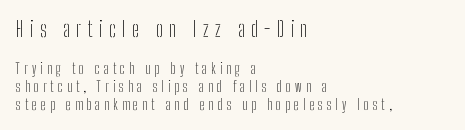
Q: Is the text bold? A: No.
Q: Is the text italic (slanted)? A: No, it is upright.
Q: Is the text underlined? A: No.
Q: How is the paragraph aligned? A: Left-aligned.
Q: Is the spacing between letters normal or unusually wide? A: Unusually wide.
Q: Is the spacing between lines tight, normal or loose? A: Normal.
Q: Which block of text is set in a larger size, the first (top) or the second (bottom)? A: The first (top) one.
